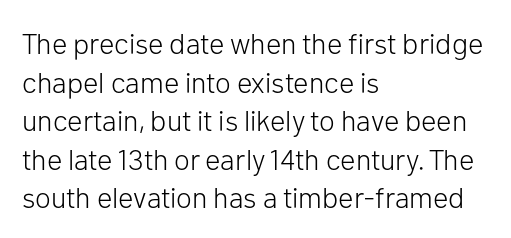
The image shows 29 px light sans-serif type, upright; set left-aligned, normal line spacing (1.33x), normal letter spacing, not underlined; low stroke contrast and a medium x-height.
